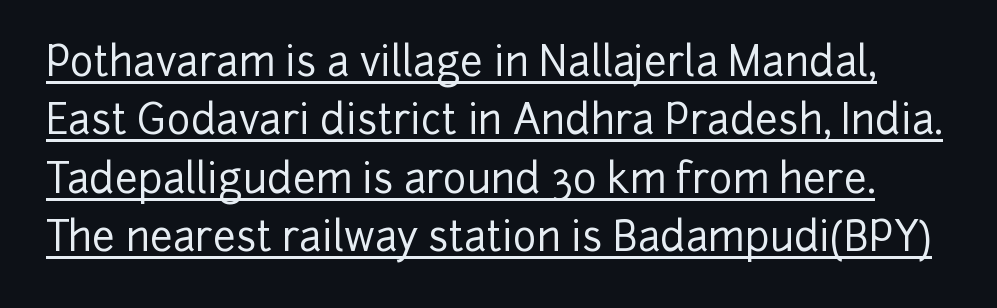
This rendering employs a face without finishing strokes, i.e., a sans-serif. The rendering uses the underline text-decoration. Standard letterfit; no display-style spreading of the glyphs. The specimen reads as upright at a glance. Looks like regular typesetting: each glyph gets only the width it needs. Students, observe: this is what conventionally led text looks like.
